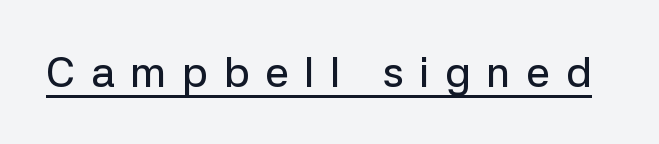
The letters are spread apart with noticeably loose tracking. Style check: upright. Regarding serifs, this sample does without them. Like a heading marked for emphasis, these lines bear an underscore. Varying glyph widths throughout — classic text-font behaviour.
